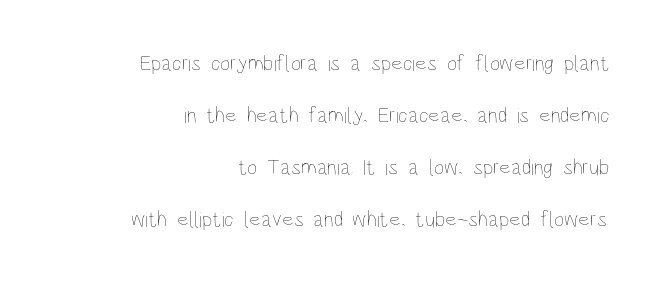
One-word summary of the alignment: right. This block would shrink considerably if given ordinary leading; it's expanded now. Standard letterfit; no display-style spreading of the glyphs. Stems here are at most as thick as an everyday book face. Words float on clear page, feet unadorned.
